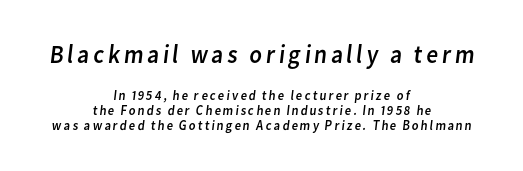
Q: Is the text bold? A: No.
Q: Is the text underlined? A: No.
Q: How is the paragraph aligned? A: Centered.
Q: Is the spacing between lines tight, normal or loose? A: Tight.
Q: Which block of text is set in a larger size, the first (top) or the second (bottom)? A: The first (top) one.
